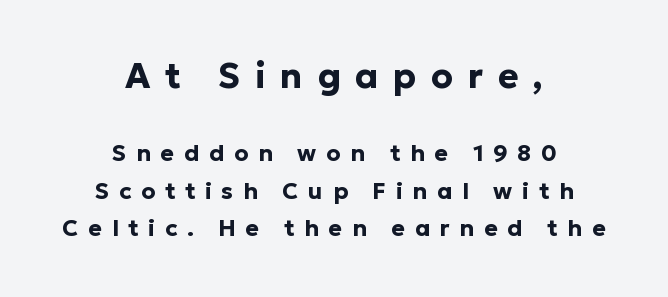
The image shows 35 px bold sans-serif type, upright; set centered, normal line spacing (1.63x), unusually wide letter spacing (+0.42 em), not underlined; the first (top) block is 1.52x larger; low stroke contrast and a medium x-height.
